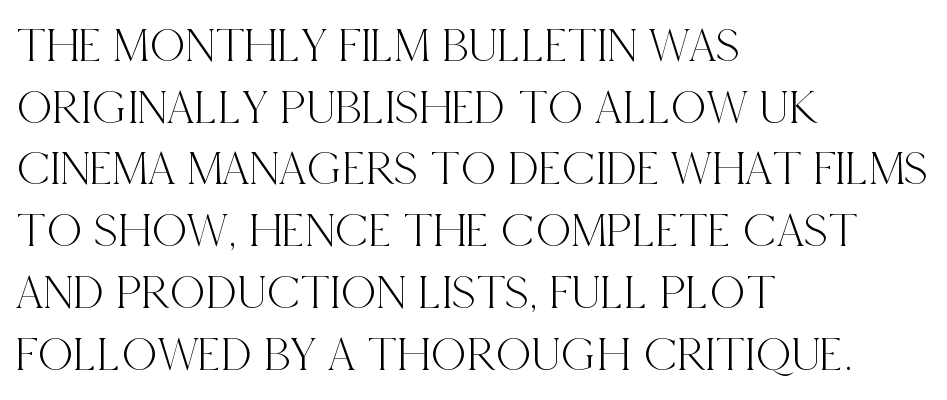
To sum up the face: it has serifs. This sample uses an upright cut, with every glyph sitting square on the baseline. Is this a fixed-width face? No — the glyphs have proportional, varying widths. This sample uses plain, unmodified letter spacing. Vertical spacing — default.
